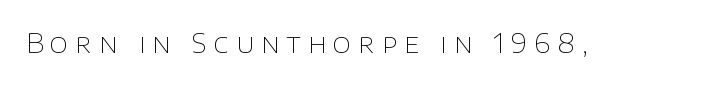
{"italic": "no", "bold": "no", "underline": "no", "letter_spacing": "wide", "letter_spacing_em": 0.27, "glyph_px": 26}
